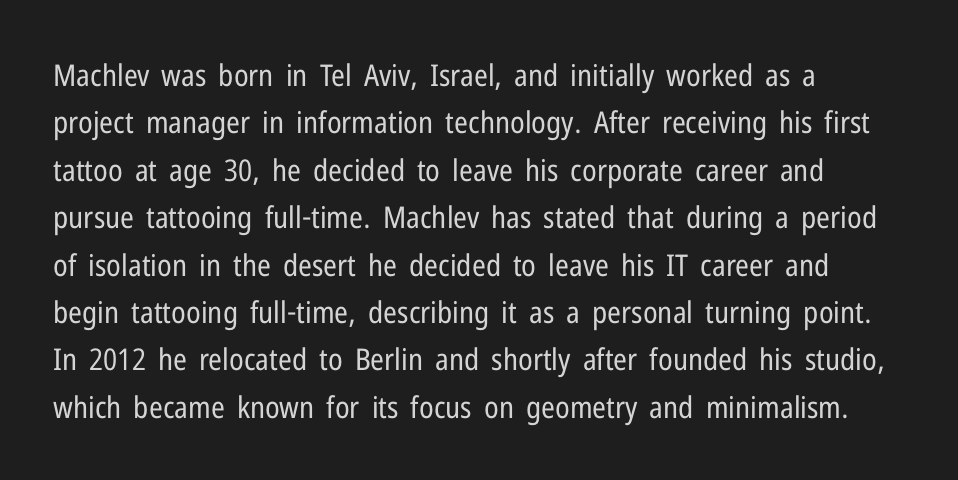
{"serif": "no", "italic": "no", "bold": "no", "weight": "regular", "width": "condensed", "stroke_contrast": "low", "x_height": "medium", "monospaced": "no", "underline": "no", "align": "left", "line_spacing": "normal", "line_spacing_ratio": 1.58, "letter_spacing": "normal", "letter_spacing_em": 0.0, "glyph_px": 30}
